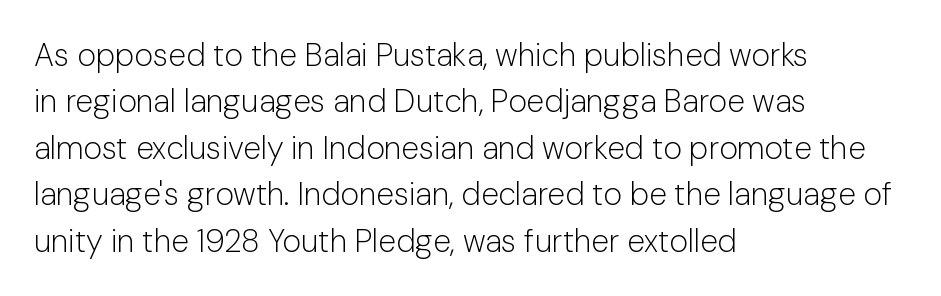
The image shows 32 px light sans-serif type, upright; set left-aligned, normal line spacing (1.45x), normal letter spacing, not underlined; low stroke contrast and a medium x-height.
